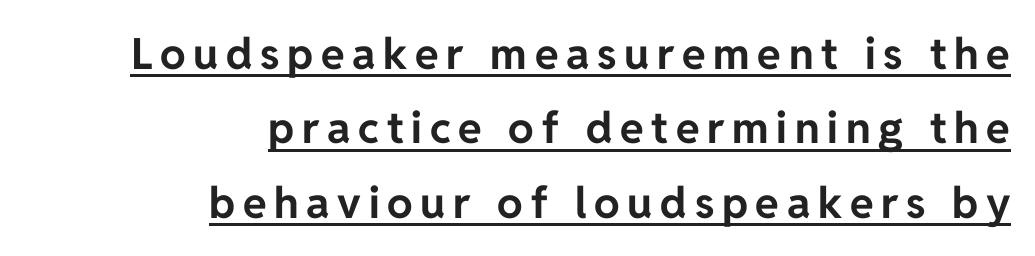
Q: Is the text bold? A: Yes.
Q: Is the text italic (slanted)? A: No, it is upright.
Q: Is the typeface a serif or a sans-serif typeface? A: Sans-serif.
Q: Is the text underlined? A: Yes.
Q: How is the paragraph aligned? A: Right-aligned.
Q: Width (condensed, normal, or wide)? A: Normal.
Q: Stroke contrast? A: Low.
Q: x-height? A: Medium.
Q: Monospaced? A: No.
